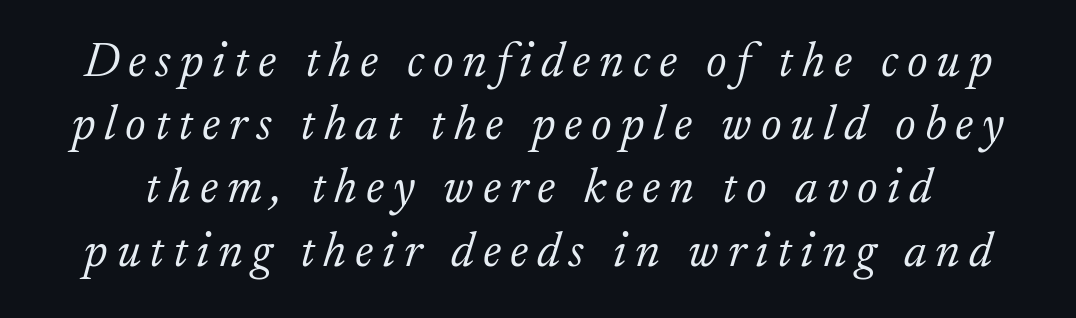
The image shows 49 px light serif type, italic (leaning right); set normal line spacing (1.29x), not underlined; low stroke contrast and a small x-height.
